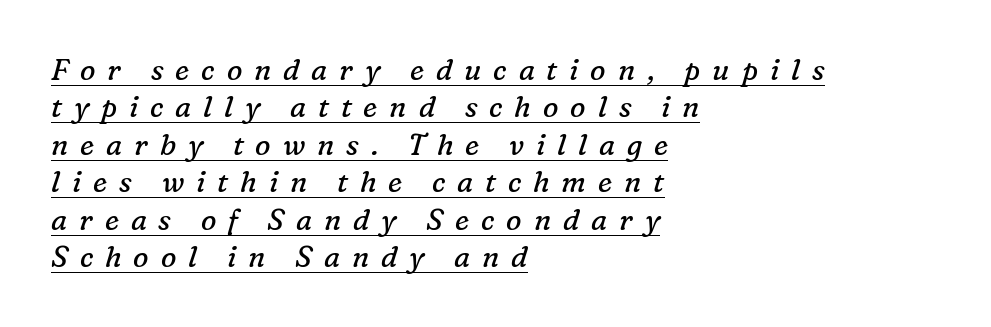
The image shows 29 px regular-weight serif type, italic (leaning right); set left-aligned, normal line spacing (1.29x), unusually wide letter spacing (+0.41 em), underlined; low stroke contrast and a medium x-height.
